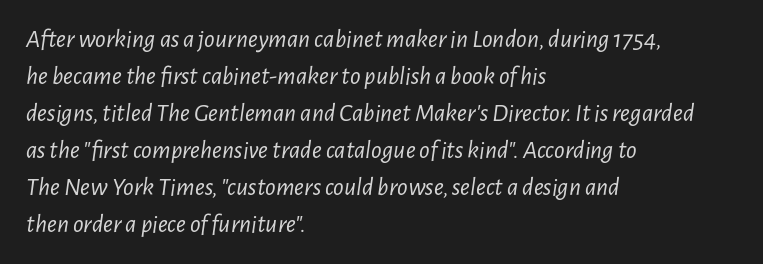
Horizontal alignment here is leftward, the default for most running prose. The block of text has a typical density, with ordinary space between rows. Spacing between characters is what you'd get straight out of the box. This is not heavy type; no bold has been used.
